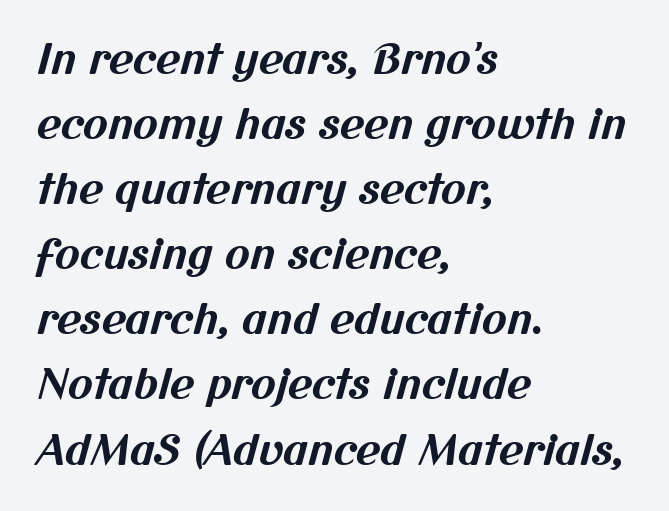
Q: Is the text bold? A: Yes.
Q: Is the typeface a serif or a sans-serif typeface? A: Sans-serif.
Q: Is the text underlined? A: No.
Q: How is the paragraph aligned? A: Left-aligned.
Q: Is the spacing between letters normal or unusually wide? A: Normal.
Q: Is the spacing between lines tight, normal or loose? A: Normal.
Q: Width (condensed, normal, or wide)? A: Normal.
Q: Stroke contrast? A: Medium.
Q: x-height? A: Medium.
Q: Monospaced? A: No.
